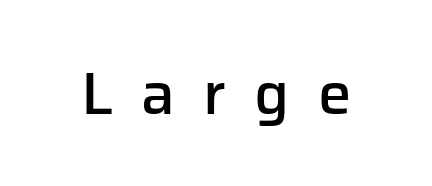
Ascenders rise straight up at ninety degrees. Each row of text sits above clean, open space. The face used here is proportionally spaced, like ordinary book or web type. The letters are spread apart with noticeably loose tracking.
